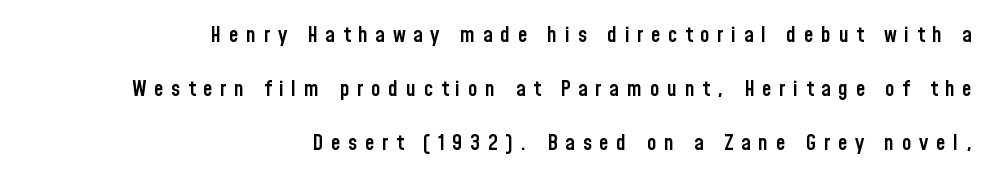
Honestly, there is no underline to notice here at all. Posture: vertical. Loose tracking; the words dissolve into strings of separated letters. The passage shown stacks its lines with a broad gap. In terms of weight, the rendering is demibold, just under bold. If you drew a ruler down the right edge, every line would touch it.
